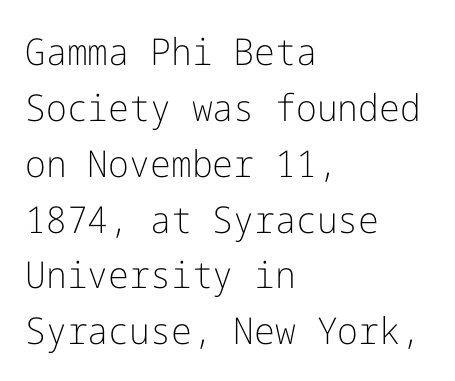
Q: Is the text bold? A: No.
Q: Is the text italic (slanted)? A: No, it is upright.
Q: Is the typeface a serif or a sans-serif typeface? A: Sans-serif.
Q: Is the text underlined? A: No.
Q: How is the paragraph aligned? A: Left-aligned.
Q: Is the spacing between letters normal or unusually wide? A: Normal.
Q: Is the spacing between lines tight, normal or loose? A: Normal.
Q: Width (condensed, normal, or wide)? A: Normal.
Q: Stroke contrast? A: Low.
Q: x-height? A: Medium.
